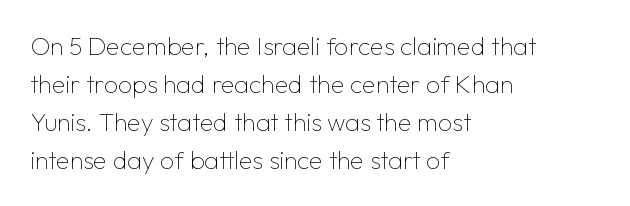
Q: Is the text bold? A: No.
Q: Is the text italic (slanted)? A: No, it is upright.
Q: Is the text underlined? A: No.
Q: How is the paragraph aligned? A: Left-aligned.
Q: Is the spacing between letters normal or unusually wide? A: Normal.
Q: Is the spacing between lines tight, normal or loose? A: Normal.
